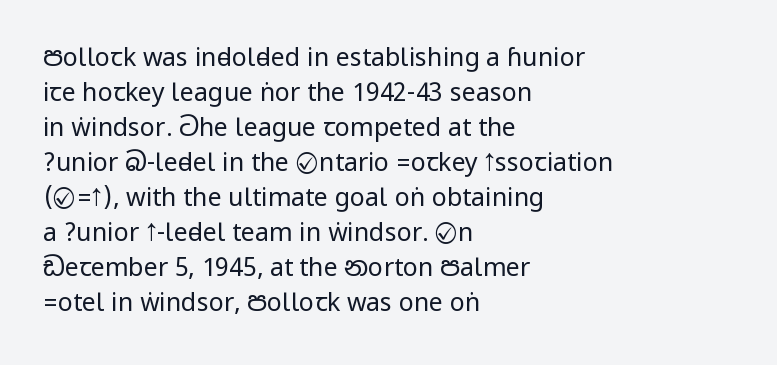
Nobody drew a line under any word here. The passage is arranged the way most books set body copy — flush left. Is the stroke heavy? The answer is a plain regular-or-lighter. Nobody touched the tracking dial on this one. A roman cut, with each character standing at attention. The space between consecutive lines is moderate.
